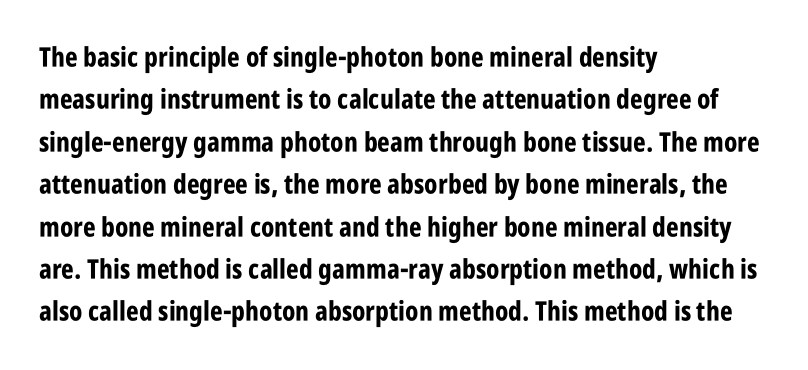
{"italic": "no", "bold": "yes", "underline": "no", "align": "left", "line_spacing": "normal", "line_spacing_ratio": 1.57, "letter_spacing": "normal", "letter_spacing_em": 0.0, "glyph_px": 27}
